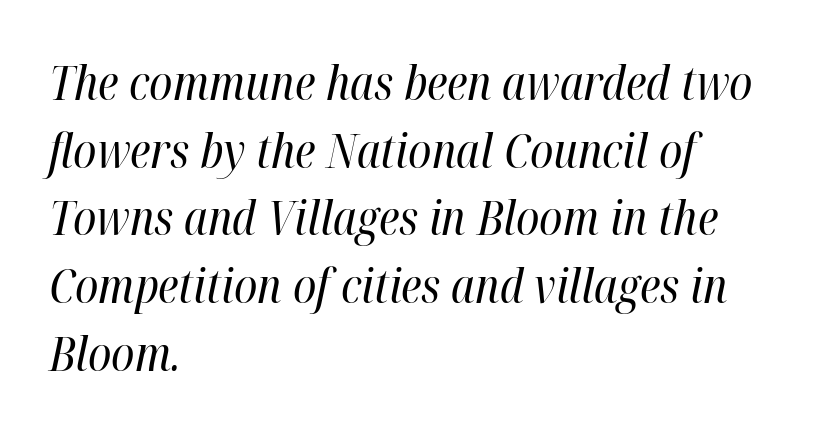
{"italic": "yes", "lean": "right", "slant_degrees": 12, "bold": "no", "weight": "regular", "width": "condensed", "stroke_contrast": "high", "x_height": "medium", "monospaced": "no", "underline": "no", "align": "left", "line_spacing": "normal", "line_spacing_ratio": 1.44, "letter_spacing": "normal", "letter_spacing_em": 0.0, "glyph_px": 47}
